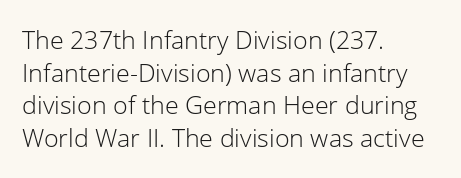
What's the leading like? Ordinary, nothing unusual. The passage shown has conventional tracking throughout. The typography opts for an upright posture over an oblique one. The passage is arranged the way most books set body copy — flush left.
